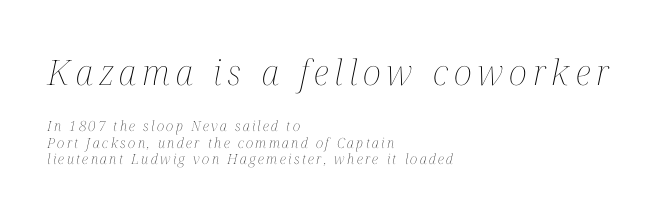
The image shows 35 px thin, condensed type, italic (leaning right); set left-aligned, line spacing 1.18x, not underlined; the first (top) block is 2.5x larger; medium stroke contrast and a medium x-height.
